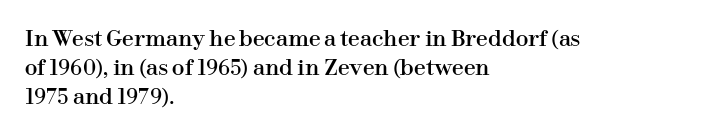
Q: Is the text italic (slanted)? A: No, it is upright.
Q: Is the text underlined? A: No.
Q: How is the paragraph aligned? A: Left-aligned.
Q: Is the spacing between letters normal or unusually wide? A: Normal.
Q: Is the spacing between lines tight, normal or loose? A: Normal.
